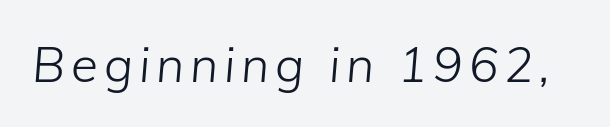
Beneath every word, the page is bare. Each letter keeps its own natural width here, so spacing adapts to shape. Nothing heavy about these letters — not bold at all. The specimen reads as italic at a glance.
